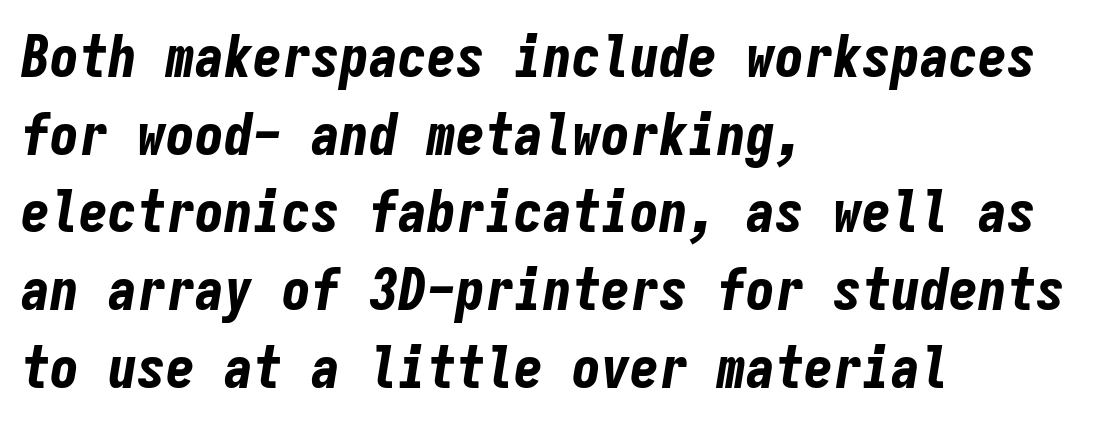
Q: Is the text bold? A: Yes.
Q: Is the text italic (slanted)? A: Yes, it leans right by about 9 degrees.
Q: Is the text underlined? A: No.
Q: How is the paragraph aligned? A: Left-aligned.
Q: Is the spacing between letters normal or unusually wide? A: Normal.
Q: Is the spacing between lines tight, normal or loose? A: Normal.
Q: Width (condensed, normal, or wide)? A: Condensed.
Q: Stroke contrast? A: Low.
Q: x-height? A: Medium.
Q: Monospaced? A: Yes.
